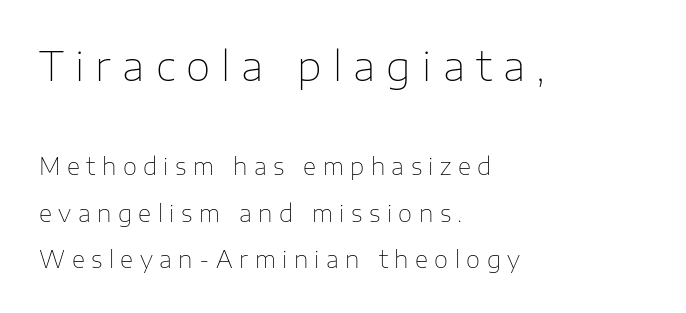
The face used here is proportionally spaced, like ordinary book or web type. Typographically, this falls in the sans-serif category. The strokes carry an ordinary text weight at most. A typesetter would call this heavily tracked-out type.
